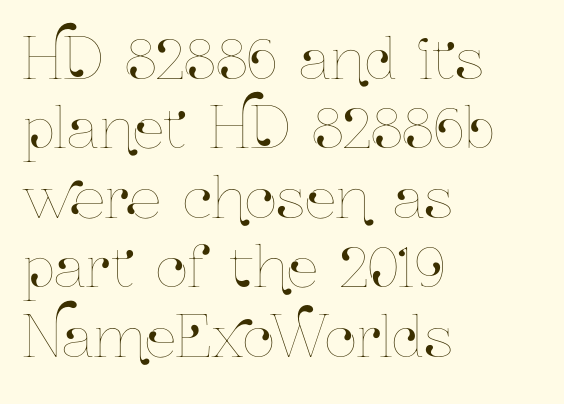
Look at the tracking — it's just the regular setting, nothing added. Only glyphs here, with clear space below each row. The face used here is proportionally spaced, like ordinary book or web type. Leftover space on each line is placed entirely after the last word. Italic? Not at all — the glyphs are vertical.
